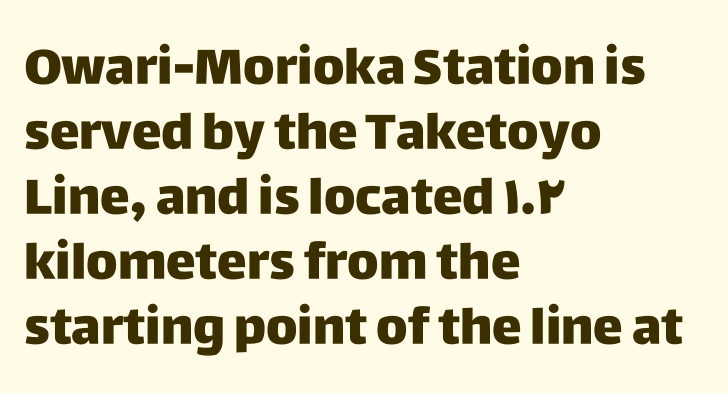
Do the letters lean? They stand straight. Glance below the letters and you will spot only blank space. The font family rendered here belongs to the sans-serif group. You could not count columns in this text — the font is proportionally spaced. Vertical spacing — default.
